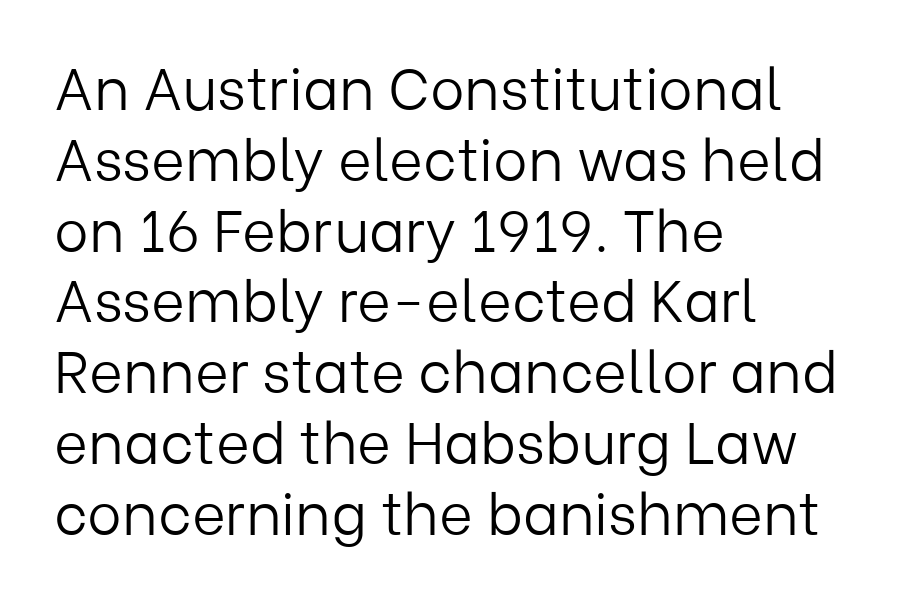
Q: Is the text bold? A: No.
Q: Is the text italic (slanted)? A: No, it is upright.
Q: Is the typeface a serif or a sans-serif typeface? A: Sans-serif.
Q: Is the text underlined? A: No.
Q: How is the paragraph aligned? A: Left-aligned.
Q: Is the spacing between letters normal or unusually wide? A: Normal.
Q: Width (condensed, normal, or wide)? A: Normal.
Q: Stroke contrast? A: Low.
Q: x-height? A: Medium.
Q: Monospaced? A: No.
